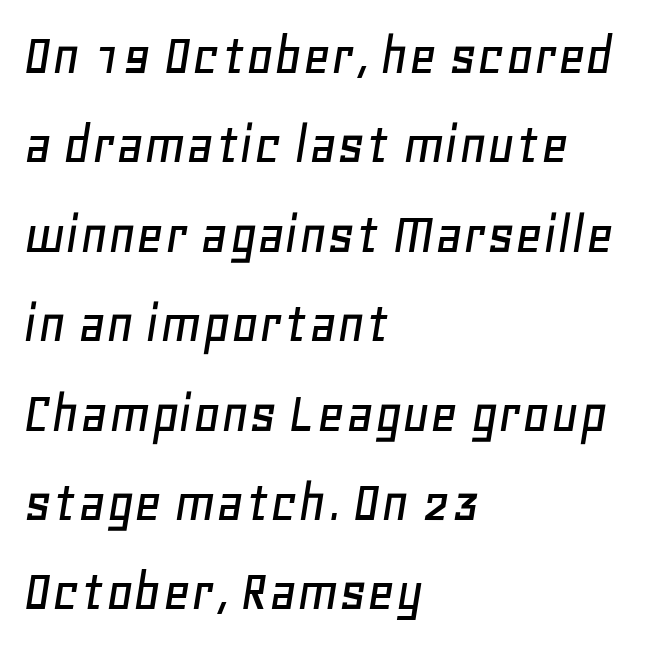
{"italic": "yes", "lean": "right", "slant_degrees": 11, "width": "normal", "stroke_contrast": "low", "x_height": "large", "monospaced": "no", "underline": "no", "align": "left", "line_spacing": "normal", "line_spacing_ratio": 1.49, "letter_spacing": "normal", "letter_spacing_em": 0.0, "glyph_px": 60}
